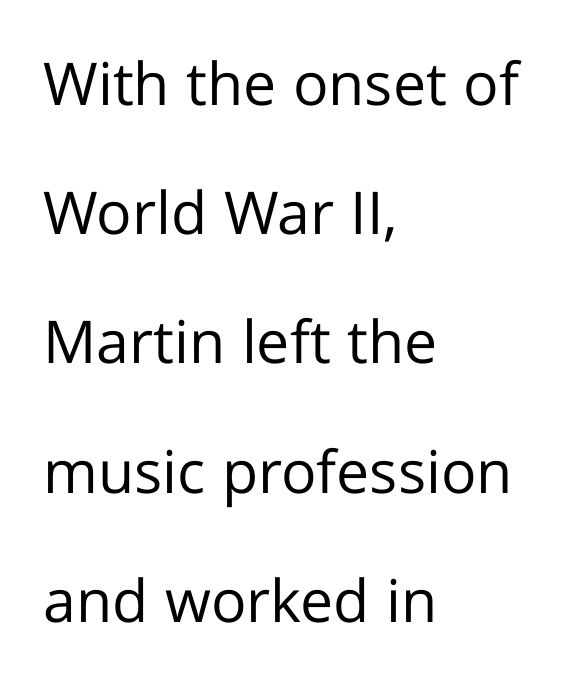
The image shows 59 px regular-weight sans-serif type, upright; set left-aligned, loose line spacing (2.19x), normal letter spacing, not underlined; low stroke contrast and a medium x-height.
